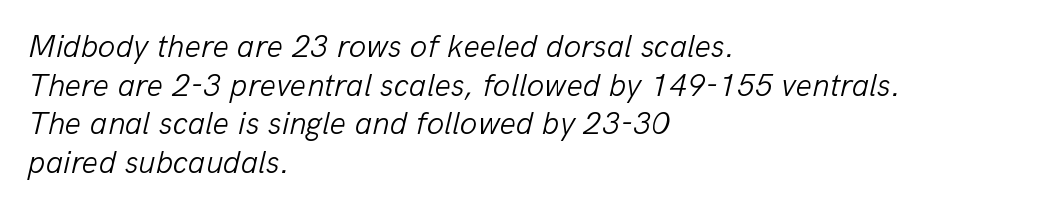
The image shows 32 px light type, italic (leaning right); set left-aligned, line spacing 1.21x, normal letter spacing, not underlined; low stroke contrast and a medium x-height.
